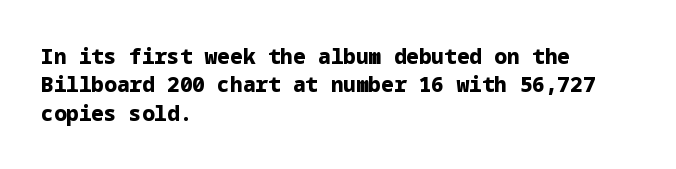
The image shows 21 px bold type, upright; set left-aligned, normal line spacing (1.35x), normal letter spacing, not underlined.
